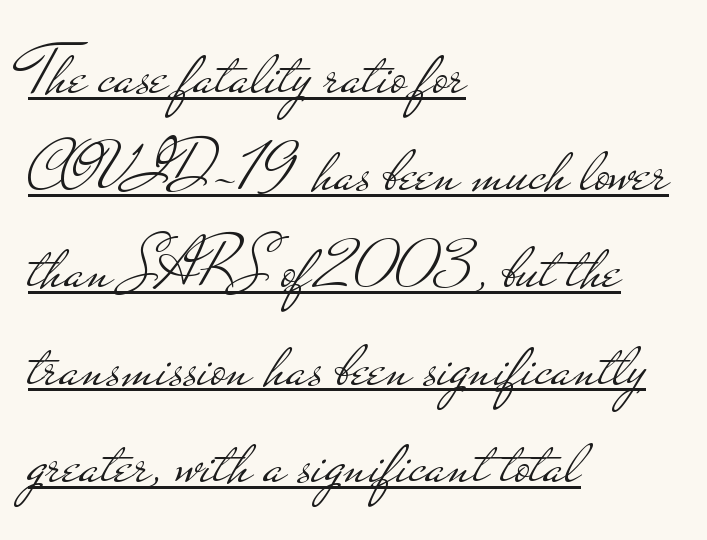
The image shows 72 px light, wide sans-serif type; set left-aligned, normal line spacing (1.35x), normal letter spacing, underlined; low stroke contrast and a small x-height.
